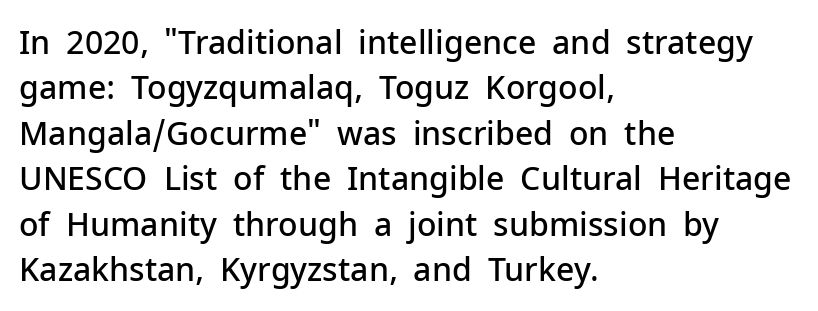
{"serif": "no", "italic": "no", "bold": "semi", "weight": "semibold", "width": "normal", "stroke_contrast": "low", "x_height": "medium", "monospaced": "no", "underline": "no", "align": "left", "line_spacing": "normal", "line_spacing_ratio": 1.42, "letter_spacing": "normal", "letter_spacing_em": 0.0, "glyph_px": 32}
